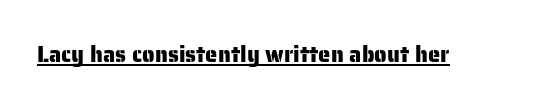
Compared with typical body copy, the letter spacing here is the same. Honestly, the underline is the first thing you notice here. No italicization has been applied; the sample stays upright.
